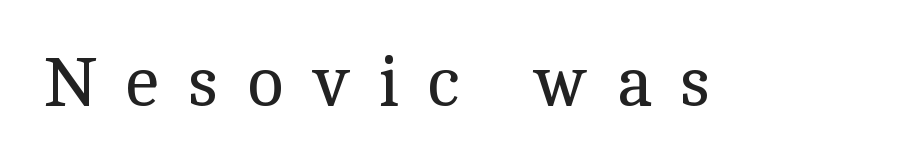
{"serif": "yes", "italic": "no", "bold": "no", "weight": "regular", "width": "normal", "x_height": "medium", "monospaced": "no", "underline": "no", "letter_spacing": "wide", "letter_spacing_em": 0.4, "glyph_px": 70}
